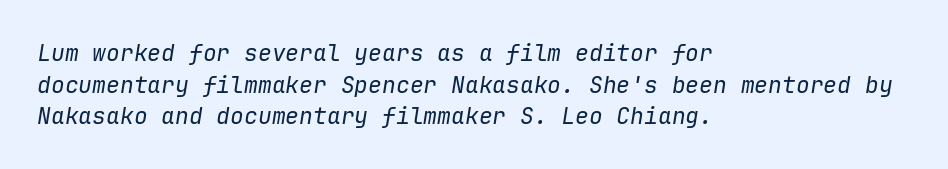
{"italic": "yes", "lean": "right", "slant_degrees": 9, "bold": "no", "underline": "no", "align": "left", "line_spacing": "normal", "line_spacing_ratio": 1.38, "letter_spacing": "normal", "letter_spacing_em": 0.0, "glyph_px": 23}
